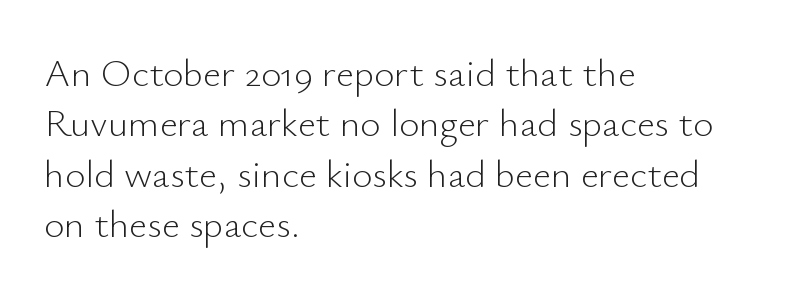
{"serif": "no", "italic": "no", "bold": "no", "weight": "light", "width": "normal", "stroke_contrast": "low", "x_height": "small", "monospaced": "no", "underline": "no", "align": "left", "line_spacing": "normal", "line_spacing_ratio": 1.29, "letter_spacing": "normal", "letter_spacing_em": 0.0, "glyph_px": 39}
